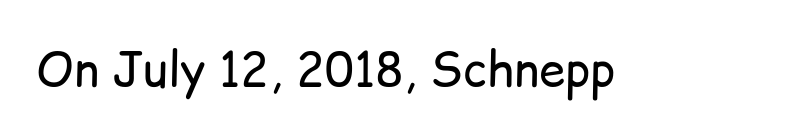
Q: Is the text bold? A: No.
Q: Is the text italic (slanted)? A: No, it is upright.
Q: Is the typeface a serif or a sans-serif typeface? A: Sans-serif.
Q: Is the text underlined? A: No.
Q: Is the spacing between letters normal or unusually wide? A: Normal.
Q: Width (condensed, normal, or wide)? A: Normal.
Q: Stroke contrast? A: Low.
Q: x-height? A: Medium.
Q: Monospaced? A: No.
